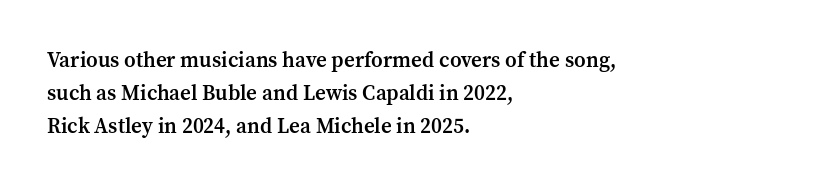
Q: Is the text bold? A: Semi-bold.
Q: Is the text italic (slanted)? A: No, it is upright.
Q: Is the text underlined? A: No.
Q: How is the paragraph aligned? A: Left-aligned.
Q: Is the spacing between letters normal or unusually wide? A: Normal.
Q: Is the spacing between lines tight, normal or loose? A: Normal.
